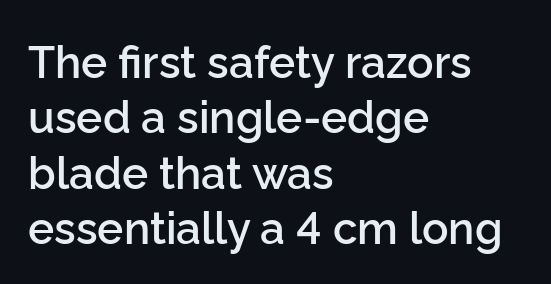
The image shows 44 px semibold sans-serif type, upright; set left-aligned, normal line spacing (1.26x), normal letter spacing, not underlined; low stroke contrast and a medium x-height.
